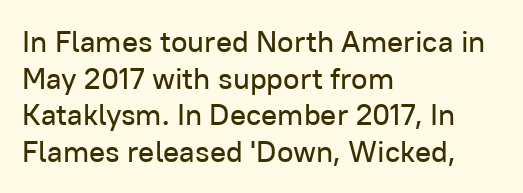
Has an underline been added? It has not. In CSS terms this would be text-align: left. Ascenders rise straight up at ninety degrees. A typesetter would call this proportional, since set widths differ per character.
